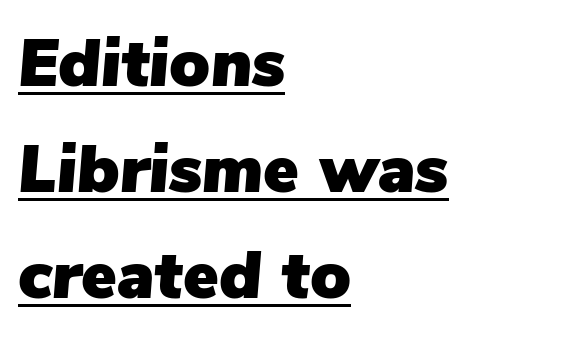
{"italic": "yes", "lean": "right", "slant_degrees": 5, "width": "normal", "stroke_contrast": "low", "x_height": "medium", "monospaced": "no", "underline": "yes", "align": "left", "line_spacing": "normal", "line_spacing_ratio": 1.58, "letter_spacing": "normal", "letter_spacing_em": 0.0, "glyph_px": 67}
